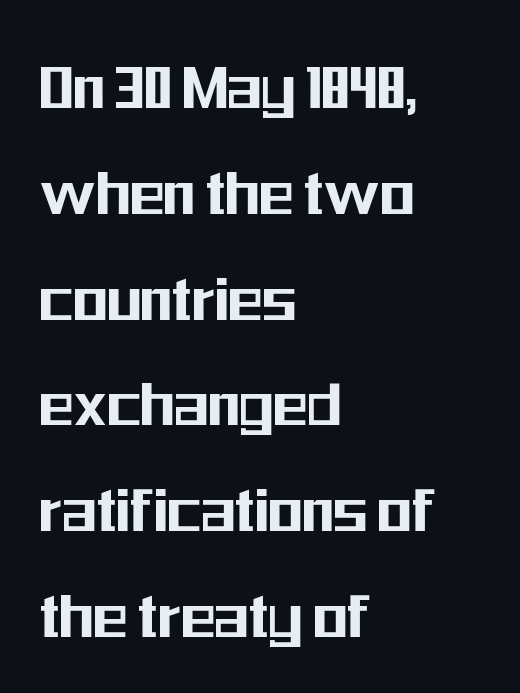
The image shows 71 px condensed sans-serif type, upright; set left-aligned, normal line spacing (1.49x), normal letter spacing, not underlined; medium stroke contrast and a medium x-height.
